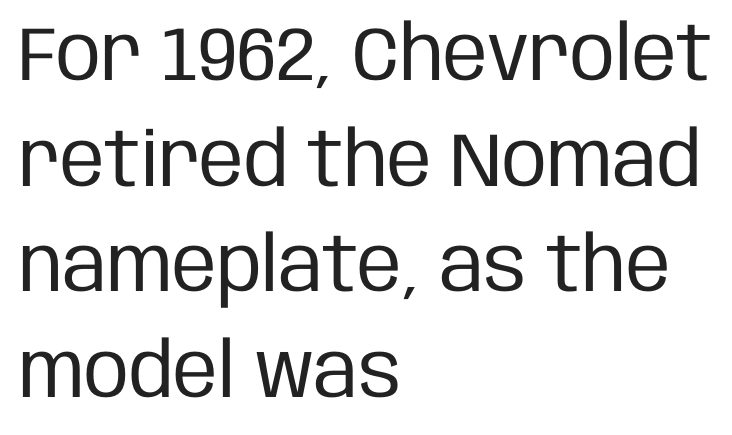
Q: Is the text bold? A: No.
Q: Is the text italic (slanted)? A: No, it is upright.
Q: Is the typeface a serif or a sans-serif typeface? A: Sans-serif.
Q: Is the text underlined? A: No.
Q: How is the paragraph aligned? A: Left-aligned.
Q: Is the spacing between letters normal or unusually wide? A: Normal.
Q: Is the spacing between lines tight, normal or loose? A: Normal.
Q: Width (condensed, normal, or wide)? A: Condensed.
Q: Stroke contrast? A: Low.
Q: x-height? A: Large.
Q: Monospaced? A: No.
